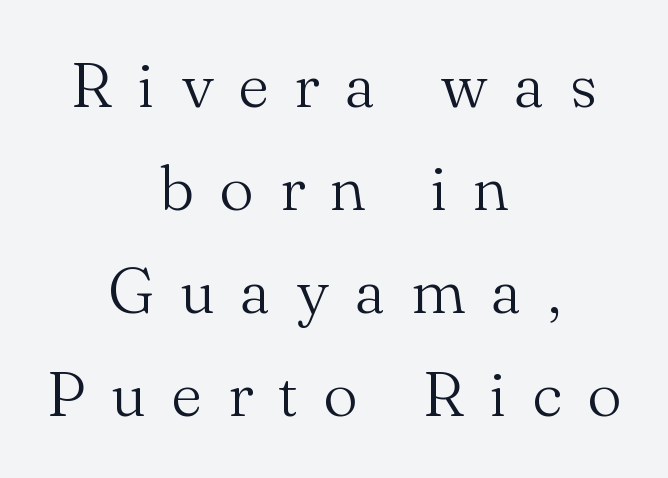
Descender tails drop into unmarked territory. A normal amount of white space separates one row of letters from the next. The letters advance in unequal steps, a hallmark of proportional type. Display-style spreading of the glyphs; the letterfit is very open.
